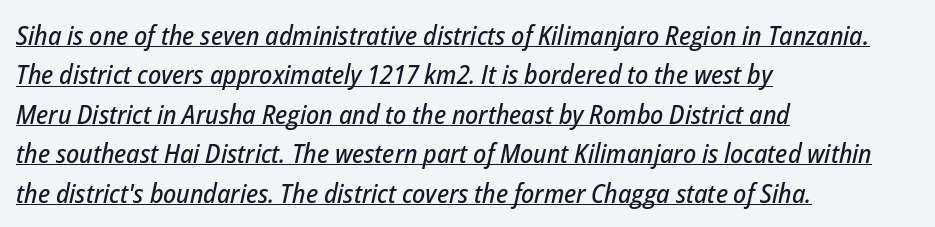
Does the leading feel generous? No, just average. Underline: present. Nothing unusual about the tracking: characters are spaced as the font intends. This sample is left-justified, so line endings fall wherever the words run out.
